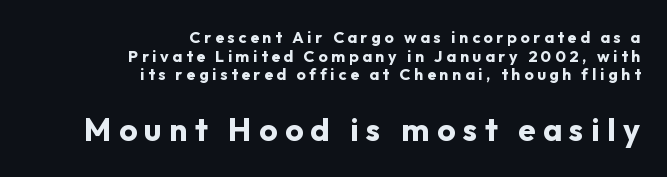
The image shows 32 px bold sans-serif type, upright; set right-aligned, line spacing 1.17x, unusually wide letter spacing (+0.23 em), not underlined; the second (bottom) block is 2.0x larger; low stroke contrast and a medium x-height.
